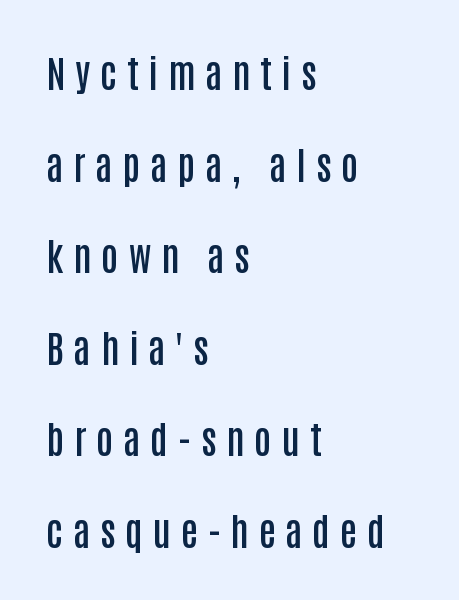
{"serif": "no", "italic": "no", "bold": "semi", "weight": "semibold", "width": "condensed", "stroke_contrast": "low", "x_height": "large", "monospaced": "no", "underline": "no", "align": "left", "line_spacing": "loose", "line_spacing_ratio": 2.41, "letter_spacing": "wide", "letter_spacing_em": 0.26, "glyph_px": 38}
